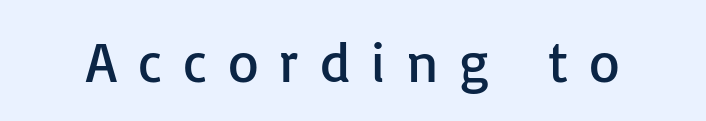
The image shows 56 px regular-weight sans-serif type, upright; set unusually wide letter spacing (+0.38 em), not underlined; low stroke contrast and a medium x-height.
